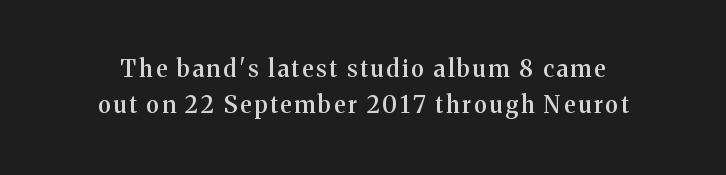
{"italic": "no", "bold": "semi", "underline": "no", "line_spacing": "normal", "line_spacing_ratio": 1.57, "glyph_px": 23}
